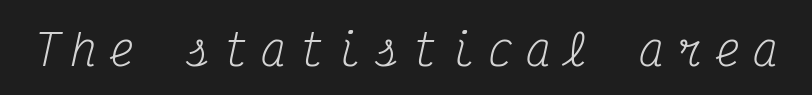
{"serif": "yes", "italic": "yes", "lean": "right", "slant_degrees": 12, "bold": "no", "weight": "regular", "width": "condensed", "stroke_contrast": "medium", "x_height": "medium", "monospaced": "yes", "underline": "no", "letter_spacing": "wide", "letter_spacing_em": 0.28, "glyph_px": 43}
